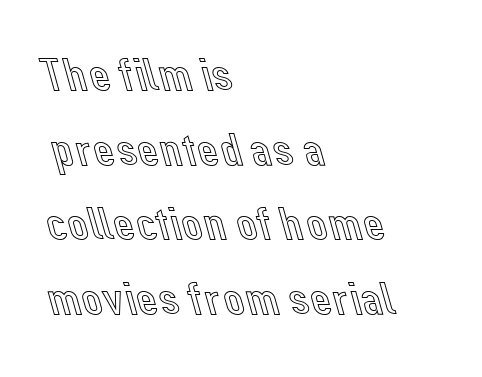
Proportional: the letters do not fall into vertical columns. Every row of glyphs begins at an identical x-position on the left. The passage shown stacks its lines at a standard gap.
